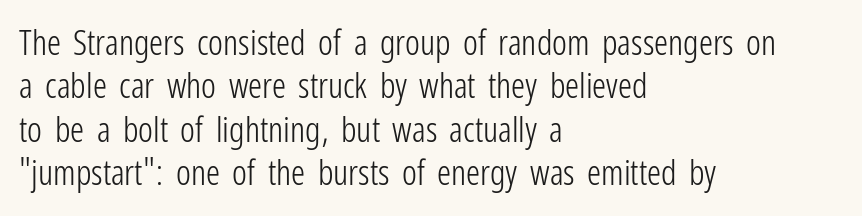
Q: Is the text bold? A: No.
Q: Is the text italic (slanted)? A: No, it is upright.
Q: Is the typeface a serif or a sans-serif typeface? A: Sans-serif.
Q: Is the text underlined? A: No.
Q: How is the paragraph aligned? A: Left-aligned.
Q: Is the spacing between letters normal or unusually wide? A: Normal.
Q: Width (condensed, normal, or wide)? A: Condensed.
Q: Stroke contrast? A: Low.
Q: x-height? A: Medium.
Q: Monospaced? A: No.
